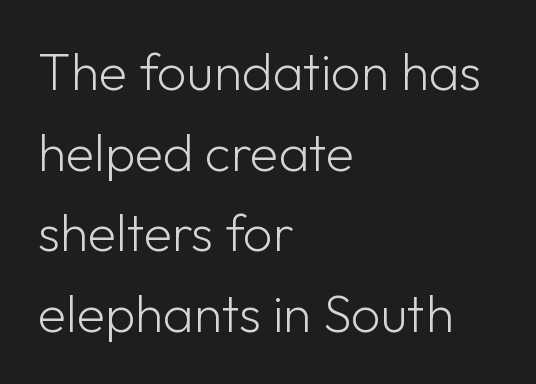
Q: Is the text bold? A: No.
Q: Is the text italic (slanted)? A: No, it is upright.
Q: Is the typeface a serif or a sans-serif typeface? A: Sans-serif.
Q: Is the text underlined? A: No.
Q: How is the paragraph aligned? A: Left-aligned.
Q: Is the spacing between letters normal or unusually wide? A: Normal.
Q: Is the spacing between lines tight, normal or loose? A: Normal.
Q: Width (condensed, normal, or wide)? A: Normal.
Q: Stroke contrast? A: Low.
Q: x-height? A: Medium.
Q: Monospaced? A: No.
